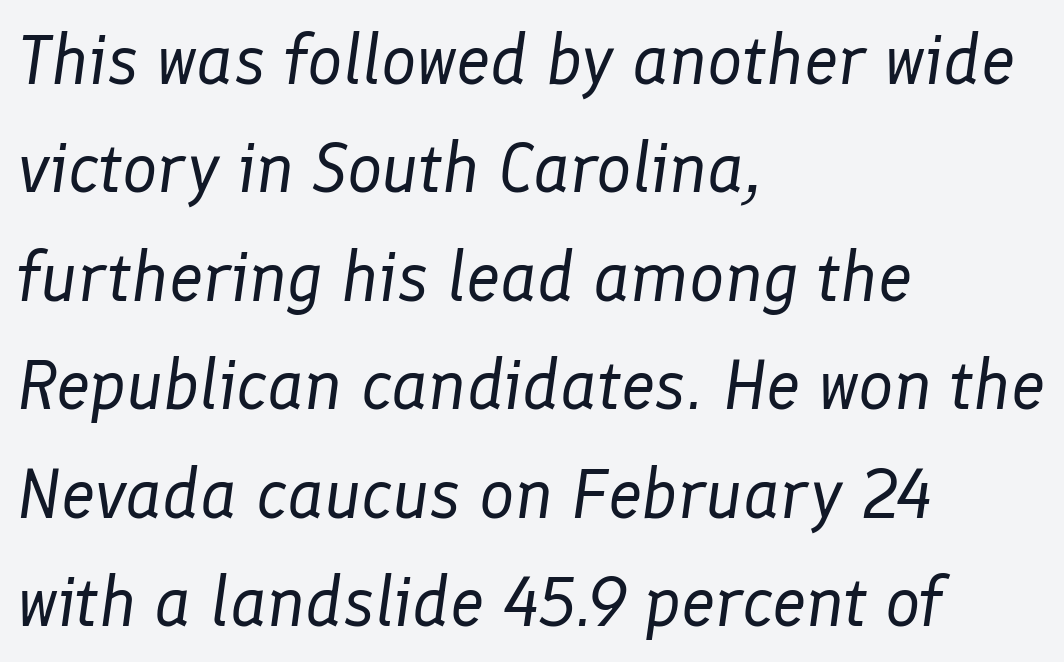
The image shows 70 px regular-weight type, italic (leaning right); set left-aligned, normal line spacing (1.55x), normal letter spacing, not underlined; low stroke contrast and a medium x-height.
